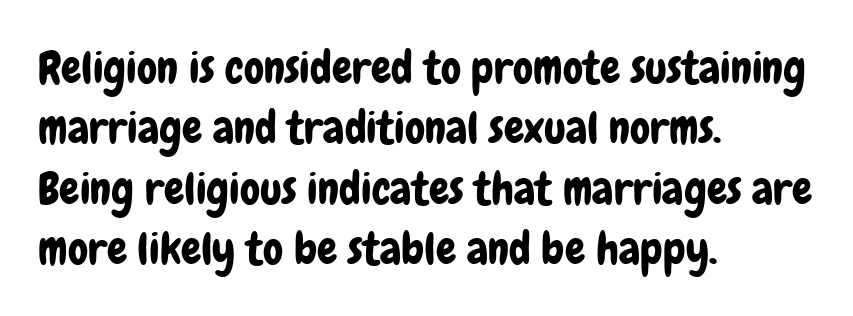
Q: Is the text italic (slanted)? A: No, it is upright.
Q: Is the typeface a serif or a sans-serif typeface? A: Sans-serif.
Q: Is the text underlined? A: No.
Q: How is the paragraph aligned? A: Left-aligned.
Q: Is the spacing between letters normal or unusually wide? A: Normal.
Q: Is the spacing between lines tight, normal or loose? A: Normal.
Q: Width (condensed, normal, or wide)? A: Condensed.
Q: Stroke contrast? A: Low.
Q: x-height? A: Medium.
Q: Monospaced? A: No.
